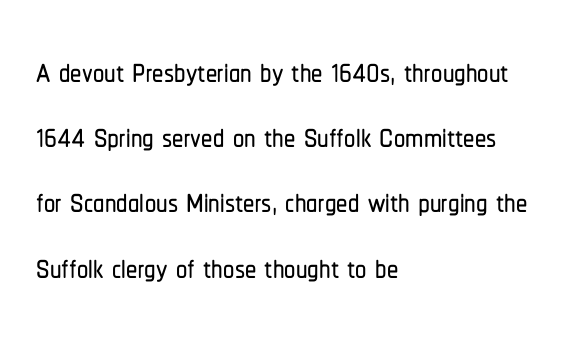
{"serif": "no", "italic": "no", "width": "condensed", "stroke_contrast": "low", "x_height": "medium", "monospaced": "no", "underline": "no", "align": "left", "line_spacing": "normal", "line_spacing_ratio": 1.45, "letter_spacing": "normal", "letter_spacing_em": 0.0, "glyph_px": 45}
